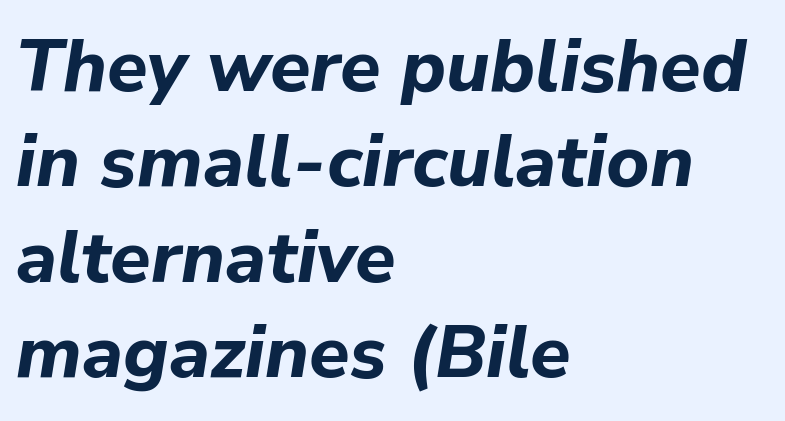
The image shows 74 px bold type, italic (leaning right); set left-aligned, normal line spacing (1.29x), normal letter spacing, not underlined; low stroke contrast and a medium x-height.
